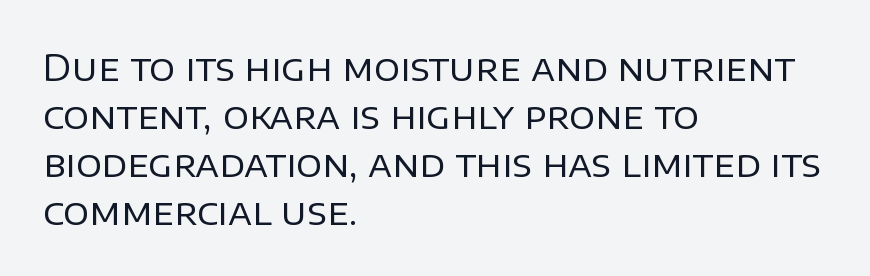
Caption: face not bold, strokes unweighted. This sample uses plain, unmodified letter spacing. The letters stand upright; this is a roman face. Spacing verdict: proportional, widths tailored to each character. The characters display no serif detailing; their extremities are plain.
